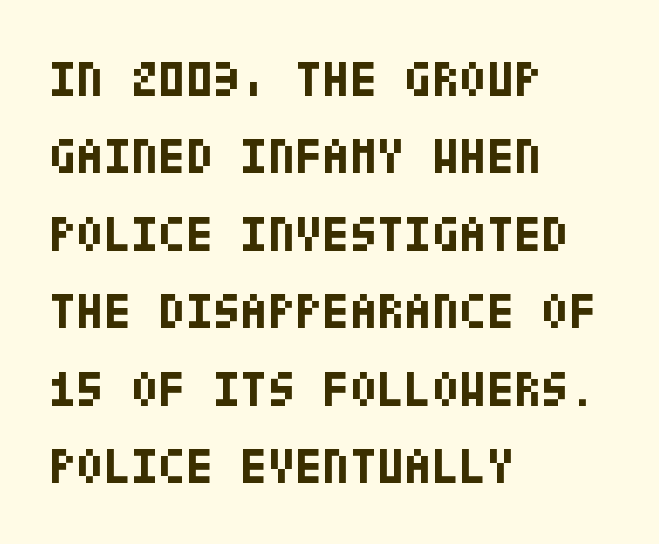
The baseline area is clear. If you drew a line through each stem, it would be perfectly vertical. A dark, heavy texture on the line: the type is bold. Each line starts at the same left margin while the right side varies.
